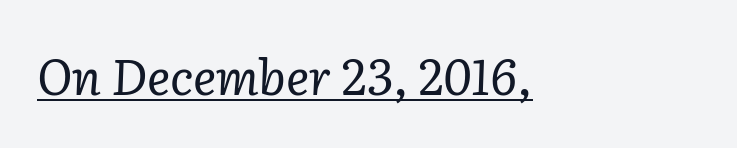
Q: Is the text bold? A: No.
Q: Is the text italic (slanted)? A: Yes, it leans right by about 2 degrees.
Q: Is the typeface a serif or a sans-serif typeface? A: Serif.
Q: Is the text underlined? A: Yes.
Q: How is the paragraph aligned? A: Left-aligned.
Q: Is the spacing between letters normal or unusually wide? A: Normal.
Q: Width (condensed, normal, or wide)? A: Normal.
Q: Stroke contrast? A: Low.
Q: x-height? A: Medium.
Q: Monospaced? A: No.
